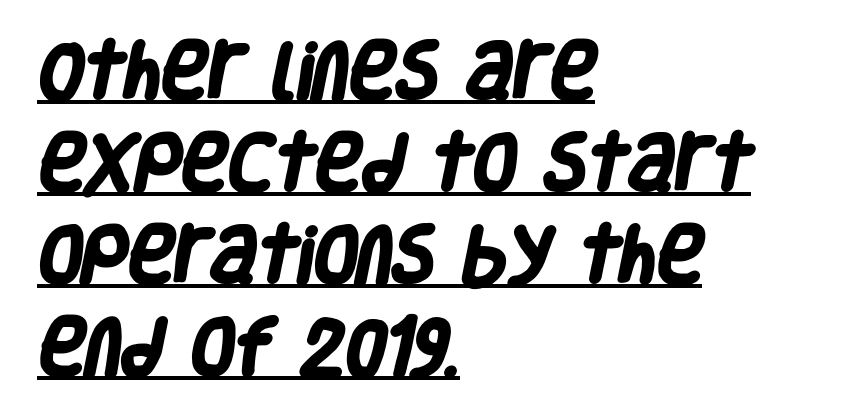
The image shows 63 px heavy, condensed sans-serif type; set left-aligned, normal line spacing (1.46x), normal letter spacing, underlined; low stroke contrast and a large x-height.
